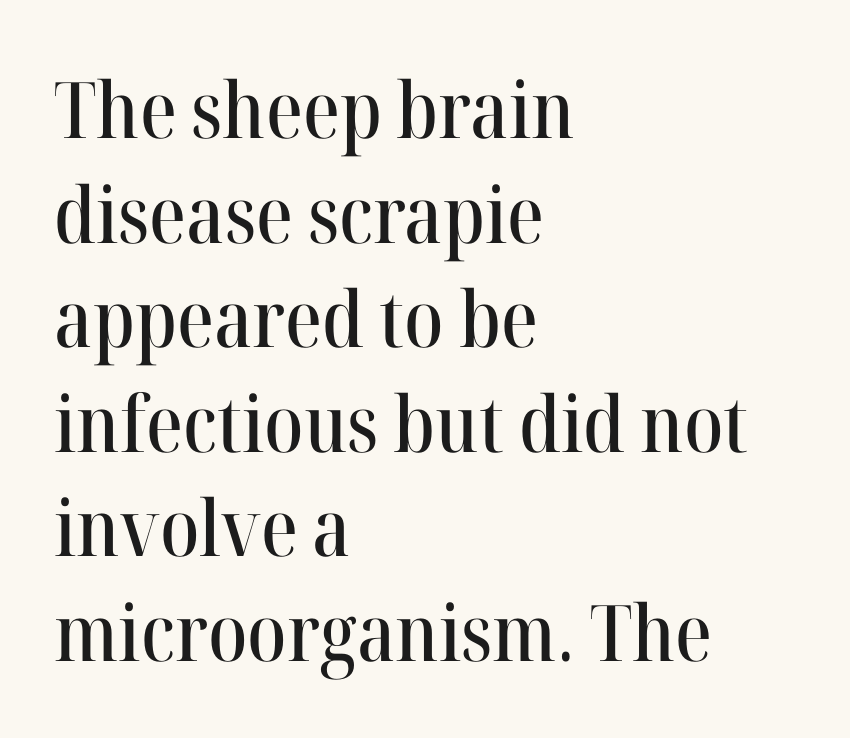
Regarding leading, the lines here are spaced in the standard way. Is this a sans? No — the strokes have serifs. This is the regular roman posture of the typeface. A typesetter would call this proportional, since set widths differ per character. Descenders are the only things crossing below the line.
